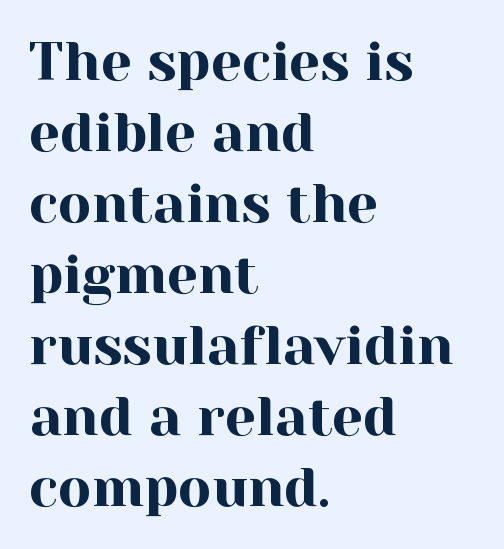
A student would call this left alignment; a typographer would say flush left, rag right. Looks like regular typesetting: each glyph gets only the width it needs. Plain, unruled lines of type. Nope, not italic — everything's standing straight. The designer left line spacing at the default.
